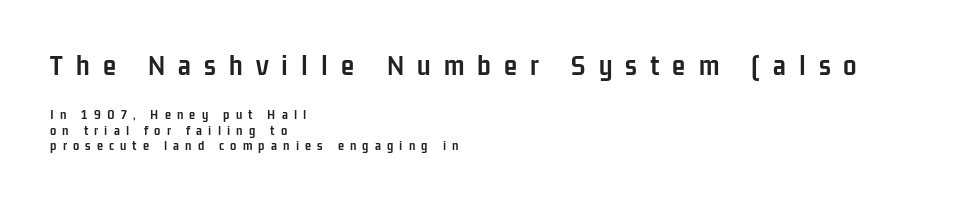
The image shows 30 px semibold, condensed sans-serif type, upright; set left-aligned, tight line spacing (1.11x), unusually wide letter spacing (+0.44 em), not underlined; the first (top) block is 2.14x larger; low stroke contrast and a medium x-height.
